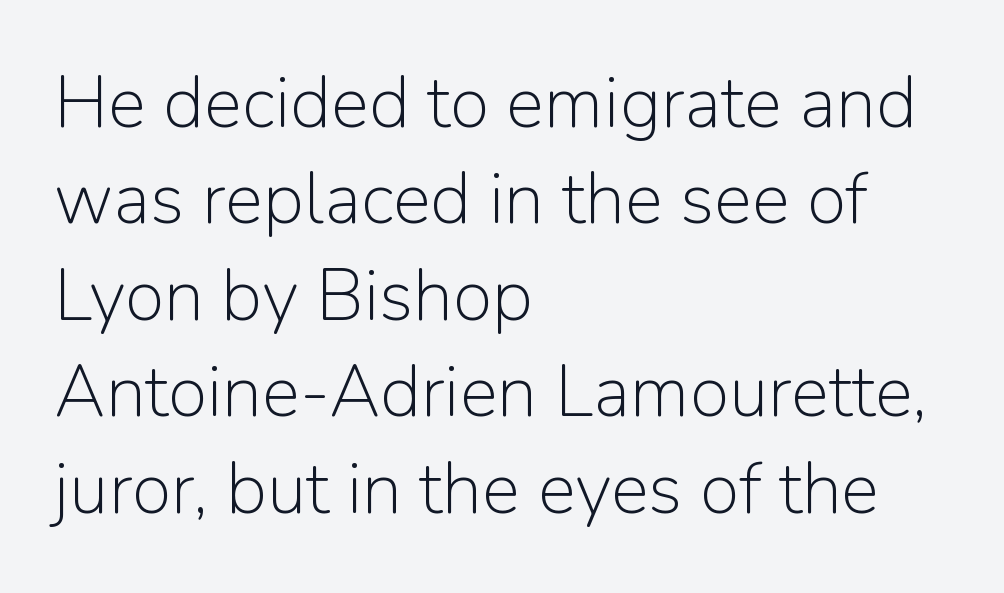
The image shows 72 px light sans-serif type, upright; set left-aligned, normal line spacing (1.34x), normal letter spacing, not underlined; low stroke contrast and a medium x-height.
